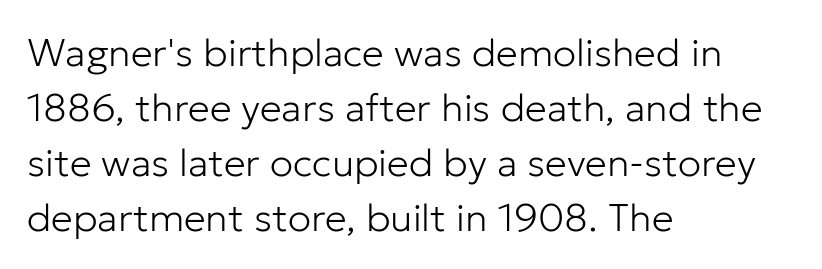
No extra ink here — the face is not bold. Visually the block forms a straight wall on the left and a jagged coastline on the right. The block of text has a typical density, with ordinary space between rows. The face used here is proportionally spaced, like ordinary book or web type.
